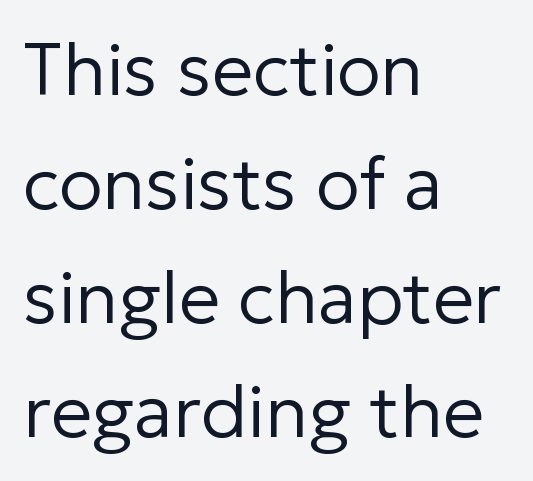
The passage shown has conventional tracking throughout. The space directly below the letters is spotless. In terms of leading, this rendering sits right in the middle. No italicization has been applied; the sample stays upright. No feet cap the strokes, marking this as sans-serif type.
